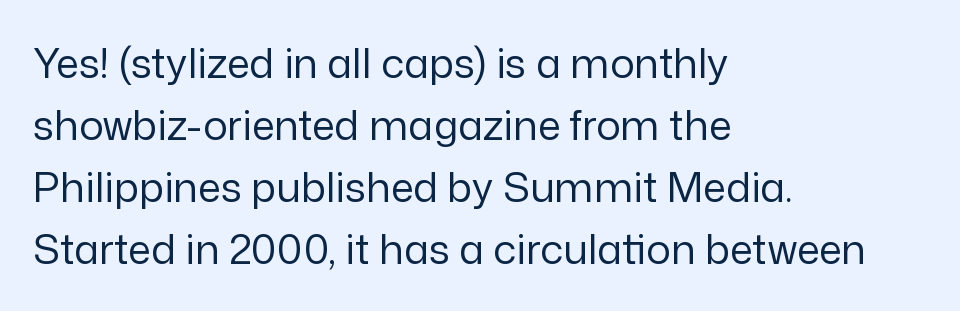
{"serif": "no", "italic": "no", "bold": "no", "weight": "regular", "width": "normal", "stroke_contrast": "low", "x_height": "medium", "monospaced": "no", "underline": "no", "align": "left", "line_spacing": "normal", "line_spacing_ratio": 1.51, "letter_spacing": "normal", "letter_spacing_em": 0.0, "glyph_px": 41}
